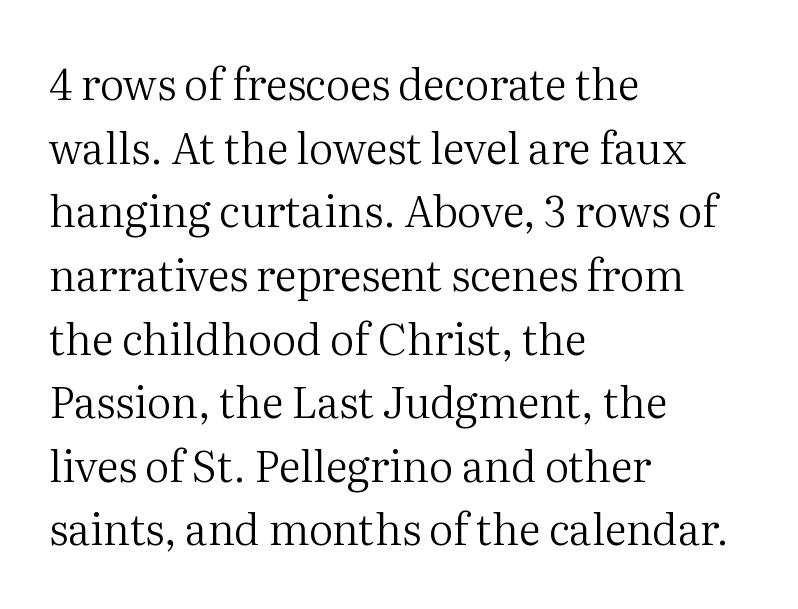
The image shows 43 px regular-weight serif type, upright; set left-aligned, normal line spacing (1.48x), normal letter spacing, not underlined; medium stroke contrast and a medium x-height.
